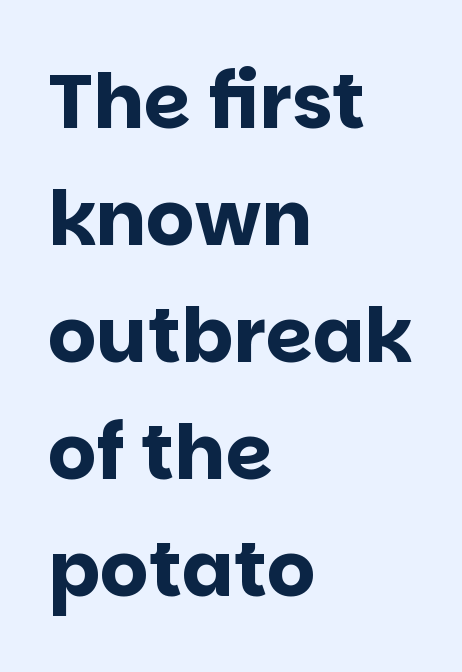
In terms of weight, the rendering is a true, heavy bold. This rendering uses left alignment, leaving the right contour irregular. Note: no serifs on the glyphs. Designer's note — italics off, roman on.
